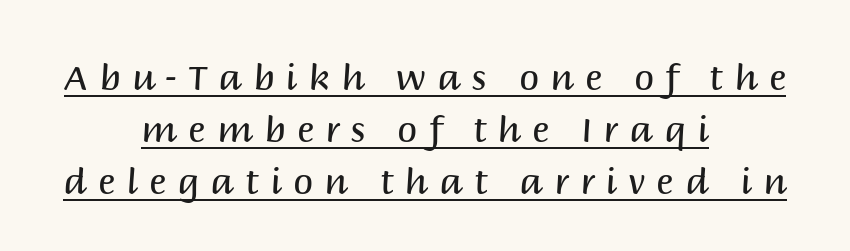
The image shows 36 px regular-weight sans-serif type; set centered, normal line spacing (1.44x), unusually wide letter spacing (+0.31 em), underlined; medium stroke contrast and a large x-height.
